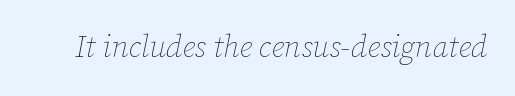
Just letters on the line, the space beneath them empty. You could call the tracking neutral — neither tight nor loose. Yep, that's italic — everything's leaning. Is this a heavy cut? Hardly; it is regular or lighter.
